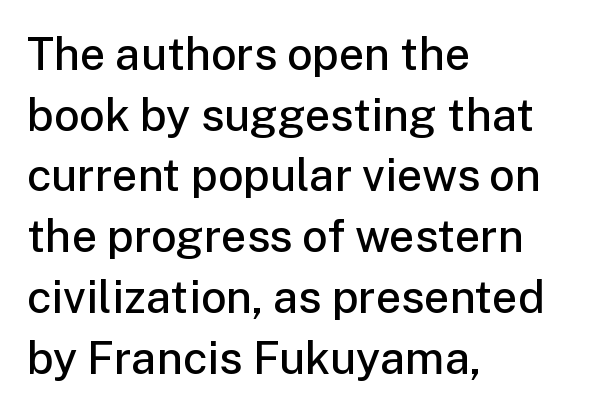
Q: Is the text bold? A: Semi-bold.
Q: Is the text italic (slanted)? A: No, it is upright.
Q: Is the typeface a serif or a sans-serif typeface? A: Sans-serif.
Q: Is the text underlined? A: No.
Q: How is the paragraph aligned? A: Left-aligned.
Q: Is the spacing between letters normal or unusually wide? A: Normal.
Q: Is the spacing between lines tight, normal or loose? A: Normal.
Q: Width (condensed, normal, or wide)? A: Normal.
Q: Stroke contrast? A: Low.
Q: x-height? A: Medium.
Q: Monospaced? A: No.
